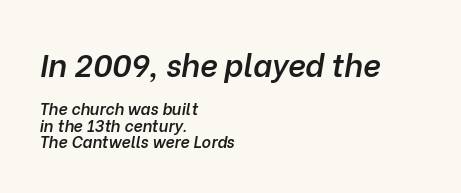
You could barely slide anything between these rows. The letters in the upper block stand taller than those in the block below. Spacing verdict: proportional, widths tailored to each character. If you drew a ruler down the left edge, every line would touch it. A somewhat darkened texture: the type is semibold rather than bold.
